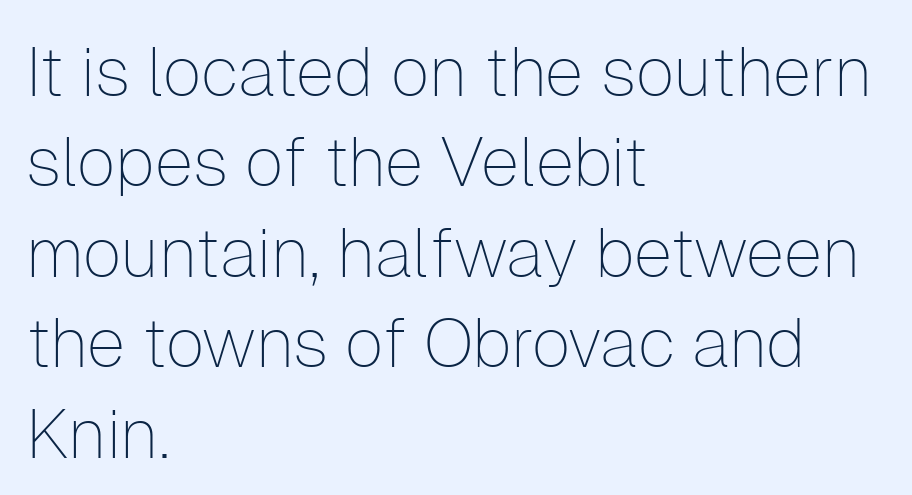
The characters display no serif detailing; their extremities are plain. You could not count columns in this text — the font is proportionally spaced. Quick note: underline off. The compositor pushed each line to the left boundary.
